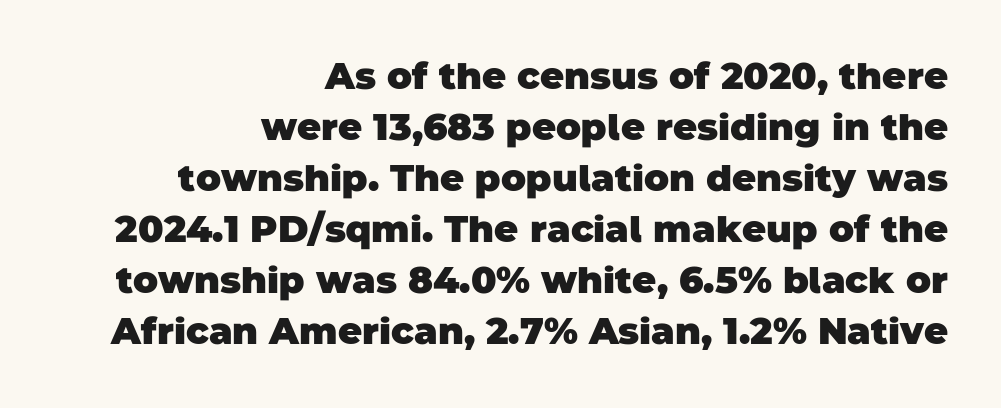
Each word holds together tightly as a unit, with standard inter-letter gaps. The glyphs have the mass of a bold cut. A typesetter would call this leading conventional body-copy spacing. Only glyphs here, with clear space below each row. The setting favours the right margin, as signatures and pull-quotes sometimes do.
